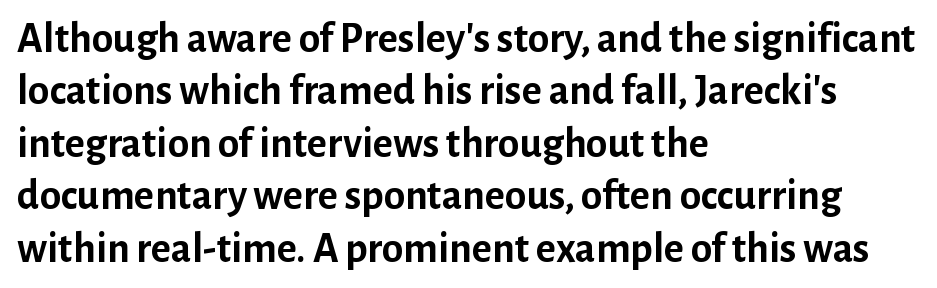
The image shows 43 px semibold sans-serif type, upright; set left-aligned, line spacing 1.22x, normal letter spacing, not underlined; low stroke contrast and a medium x-height.
